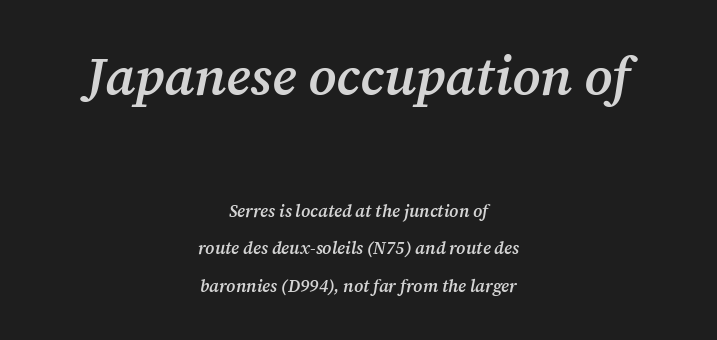
Q: Is the text bold? A: Semi-bold.
Q: Is the text italic (slanted)? A: Yes, it leans right by about 12 degrees.
Q: Is the typeface a serif or a sans-serif typeface? A: Serif.
Q: Is the text underlined? A: No.
Q: How is the paragraph aligned? A: Centered.
Q: Is the spacing between letters normal or unusually wide? A: Normal.
Q: Is the spacing between lines tight, normal or loose? A: Loose.
Q: Which block of text is set in a larger size, the first (top) or the second (bottom)? A: The first (top) one.
Q: Width (condensed, normal, or wide)? A: Normal.
Q: Stroke contrast? A: Medium.
Q: x-height? A: Medium.
Q: Monospaced? A: No.
